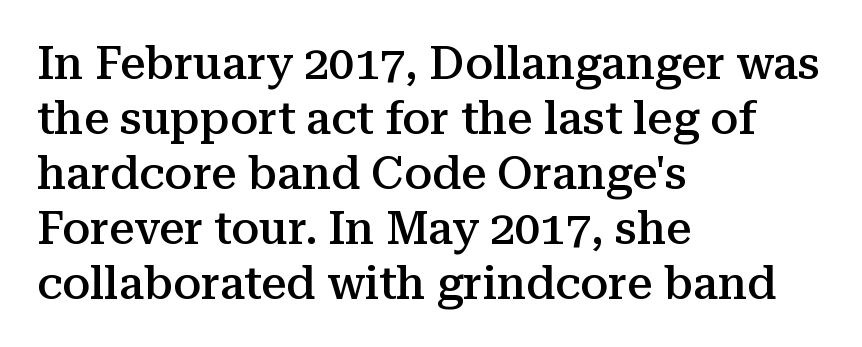
The image shows 45 px semibold serif type, upright; set left-aligned, line spacing 1.22x, normal letter spacing, not underlined; medium stroke contrast and a medium x-height.
